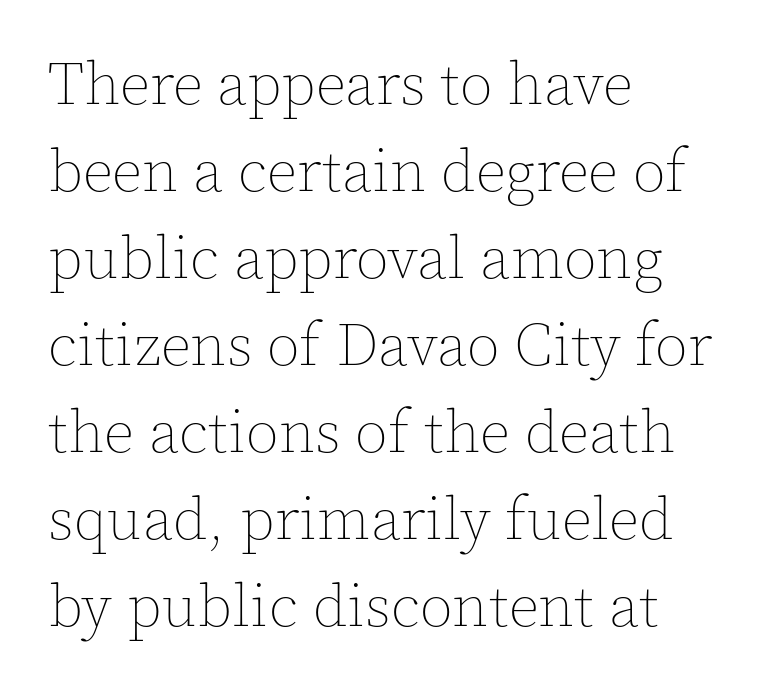
The image shows 60 px thin type, upright; set left-aligned, normal line spacing (1.45x), normal letter spacing, not underlined; a medium x-height.
